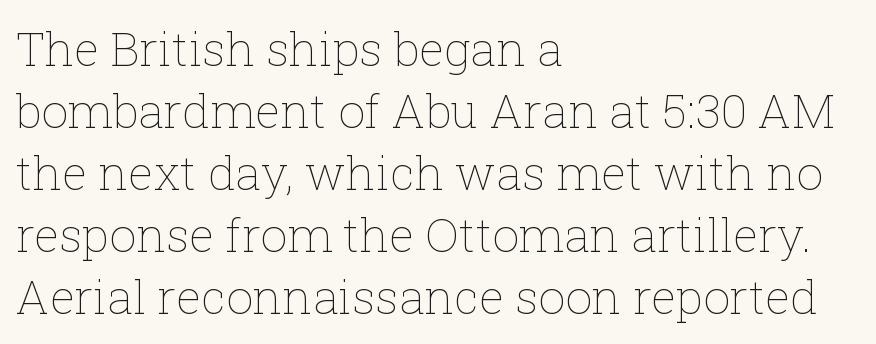
Q: Is the text bold? A: No.
Q: Is the text italic (slanted)? A: No, it is upright.
Q: Is the text underlined? A: No.
Q: How is the paragraph aligned? A: Left-aligned.
Q: Is the spacing between letters normal or unusually wide? A: Normal.
Q: Is the spacing between lines tight, normal or loose? A: Normal.
Q: Width (condensed, normal, or wide)? A: Normal.
Q: Stroke contrast? A: Low.
Q: x-height? A: Medium.
Q: Monospaced? A: No.
